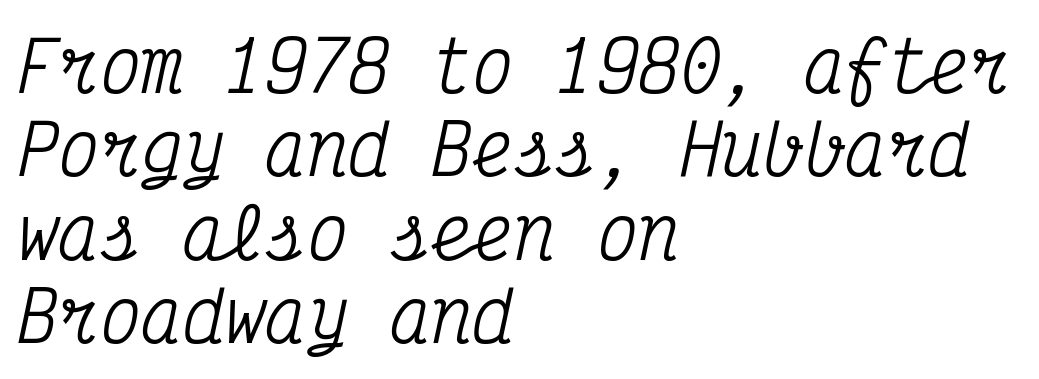
This is serif lettering, the kind often seen in printed books. Monospaced: the letters line up in strict vertical columns. Plain, unruled lines of type. Is the type slanted? Yes — the strokes lean at a clear angle.
